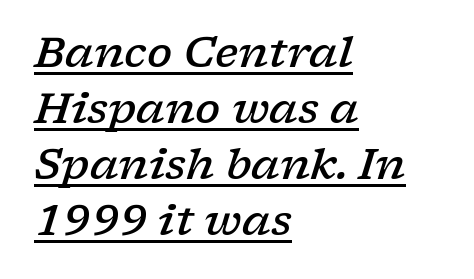
The image shows 42 px semibold, wide serif type, italic (leaning right); set left-aligned, normal line spacing (1.33x), normal letter spacing, underlined; low stroke contrast and a medium x-height.
